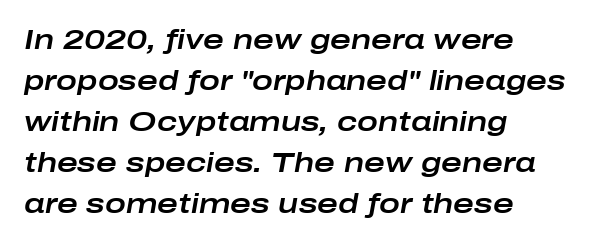
{"italic": "yes", "lean": "right", "slant_degrees": 10, "width": "wide", "stroke_contrast": "low", "x_height": "medium", "monospaced": "no", "underline": "no", "align": "left", "line_spacing": "normal", "line_spacing_ratio": 1.46, "letter_spacing": "normal", "letter_spacing_em": 0.0, "glyph_px": 28}
